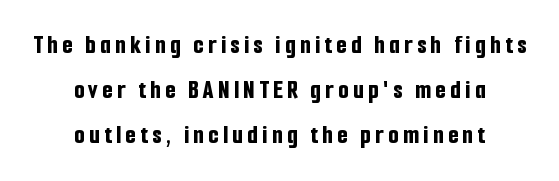
The image shows 27 px bold type, upright; set centered, normal line spacing (1.67x), not underlined.
